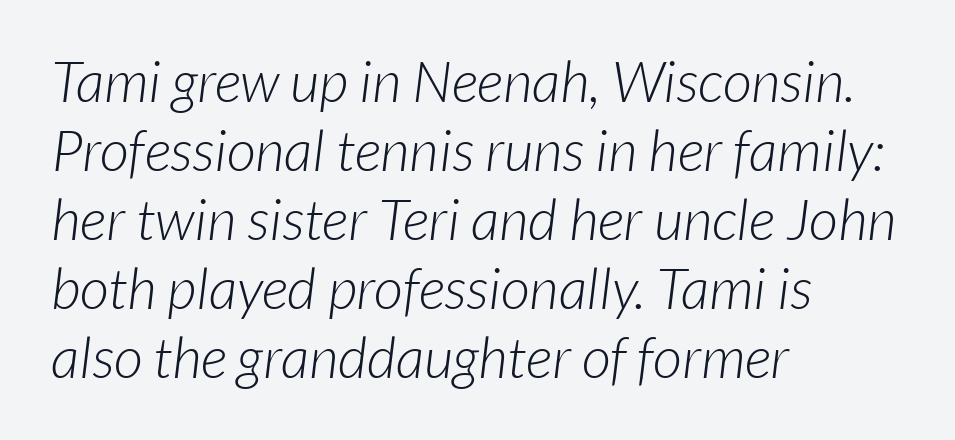
Q: Is the text bold? A: No.
Q: Is the typeface a serif or a sans-serif typeface? A: Sans-serif.
Q: Is the text underlined? A: No.
Q: How is the paragraph aligned? A: Left-aligned.
Q: Is the spacing between letters normal or unusually wide? A: Normal.
Q: Width (condensed, normal, or wide)? A: Normal.
Q: Stroke contrast? A: Low.
Q: x-height? A: Medium.
Q: Monospaced? A: No.
